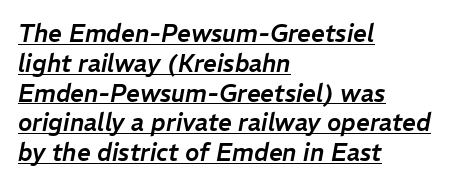
The image shows 24 px text type, italic (leaning right); set left-aligned, line spacing 1.24x, normal letter spacing, underlined.
